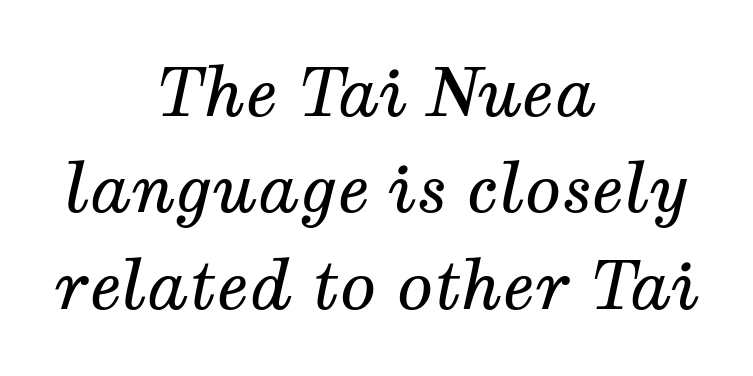
The image shows 67 px regular-weight serif type, italic (leaning right); set centered, normal line spacing (1.44x), normal letter spacing, not underlined; medium stroke contrast and a medium x-height.
